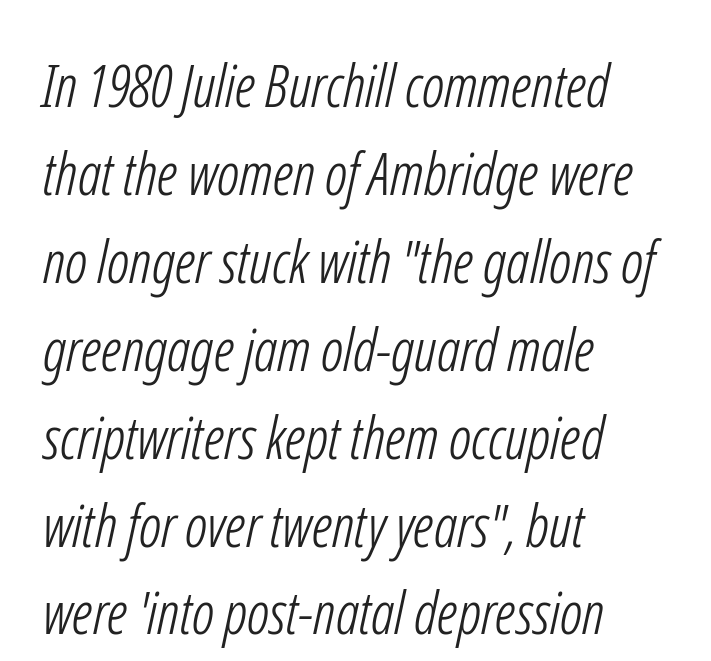
Line starts are locked; line ends wander. Clear beneath every line of the passage. Honestly, the letter spacing is just normal — you wouldn't notice it. Leading matches the norm, producing a regular column. Stems here are at most as thick as an everyday book face. Character widths vary here, with narrow letters taking less room than wide ones.
